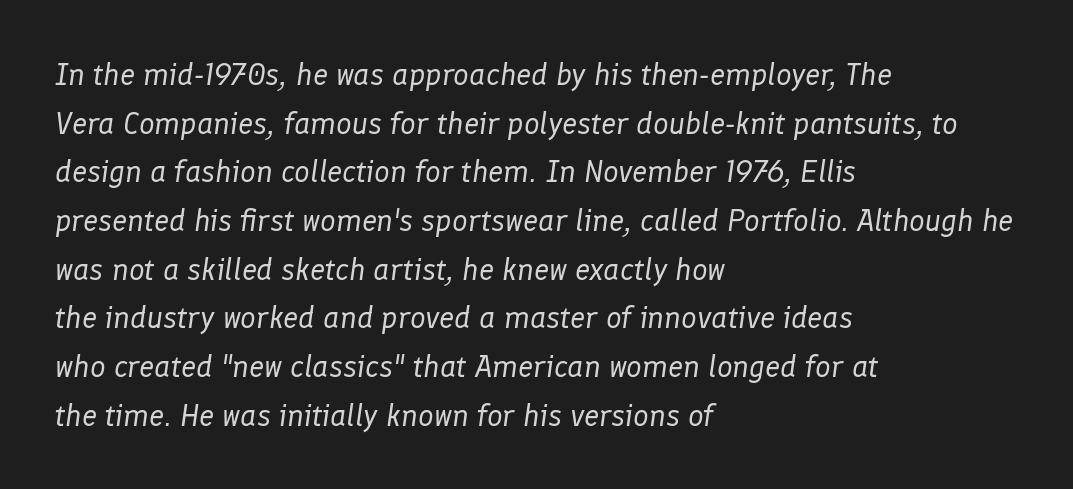
The image shows 31 px regular-weight type, italic (leaning right); set left-aligned, normal line spacing (1.57x), normal letter spacing, not underlined; low stroke contrast and a medium x-height.
